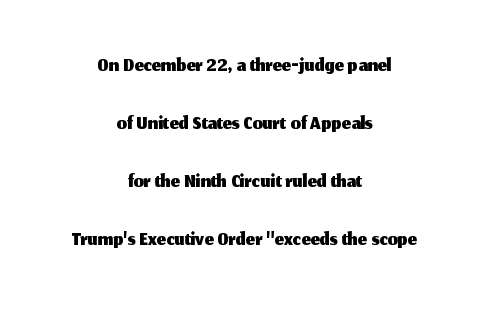
{"serif": "no", "italic": "no", "width": "normal", "stroke_contrast": "medium", "x_height": "medium", "monospaced": "no", "underline": "no", "align": "center", "line_spacing_ratio": 1.81, "letter_spacing": "normal", "letter_spacing_em": 0.0, "glyph_px": 32}
